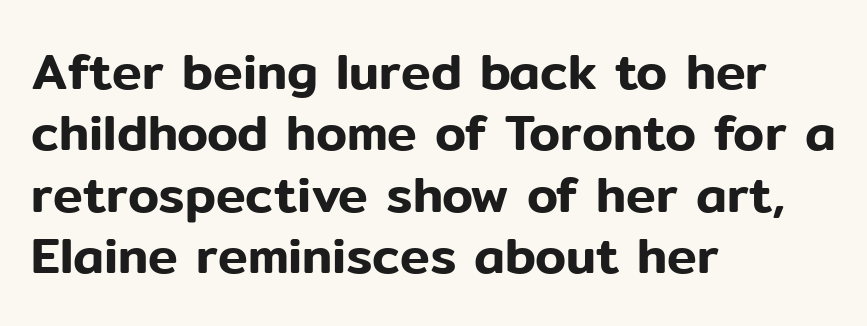
The passage shown is typeset with a sans-serif family. Letters rest on an invisible, unmarked baseline. Caption: standard tracking, unaltered. The rendering uses natural spacing where letterforms have individual widths. Casual observation: everything's shoved over to the left.
